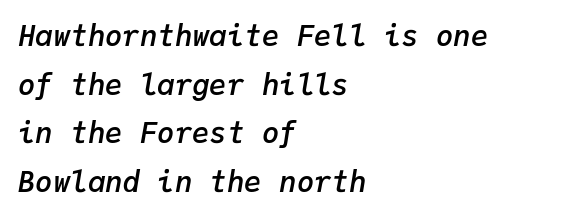
{"italic": "yes", "lean": "right", "slant_degrees": 9, "bold": "semi", "weight": "semibold", "width": "normal", "stroke_contrast": "low", "x_height": "medium", "monospaced": "yes", "underline": "no", "align": "left", "line_spacing": "normal", "line_spacing_ratio": 1.68, "letter_spacing": "normal", "letter_spacing_em": 0.0, "glyph_px": 29}
